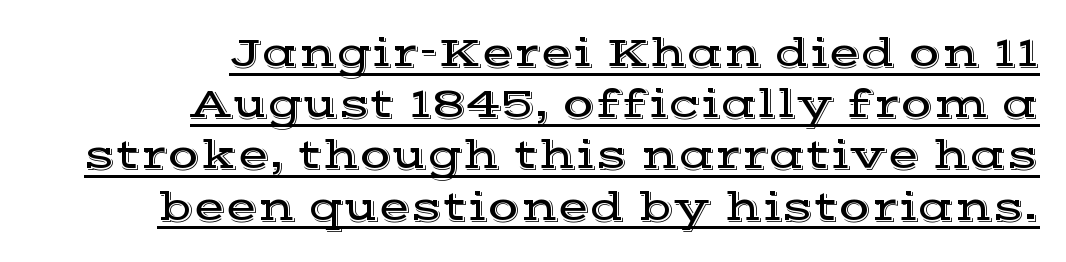
Examine the stroke ends and you'll spot serifs. A flush-right, rag-left setting is used for this passage. Words appear dense and cohesive because spacing is normal. The rendered words wear a rule along their underside. Nope, not italic — everything's standing straight. Varying glyph widths throughout — classic text-font behaviour.
